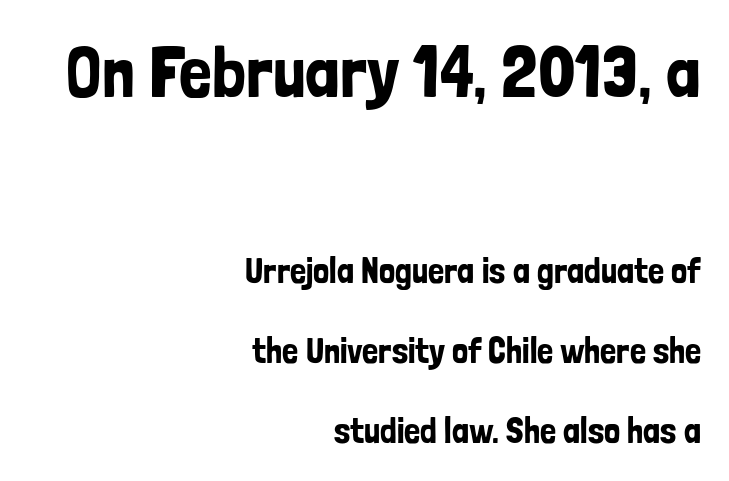
The passage shown begins with its larger block and ends with its smaller one. Every stem runs plumb, perpendicular to the baseline. Nobody drew a line under any word here. The gaps between neighbouring characters are ordinary and unremarkable. This sample is right-justified, so line beginnings fall wherever the words allow. Spacing verdict: proportional, widths tailored to each character.
